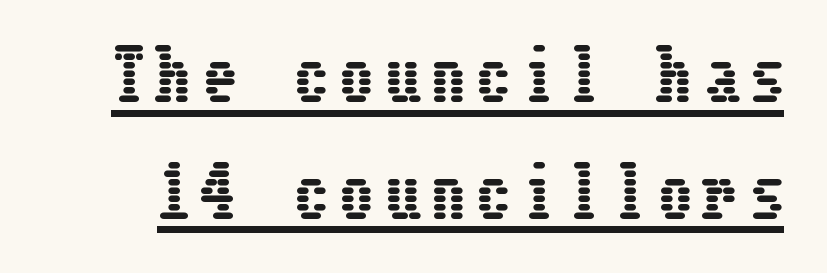
{"italic": "no", "width": "condensed", "stroke_contrast": "low", "x_height": "medium", "underline": "yes", "line_spacing_ratio": 1.74, "glyph_px": 67}
